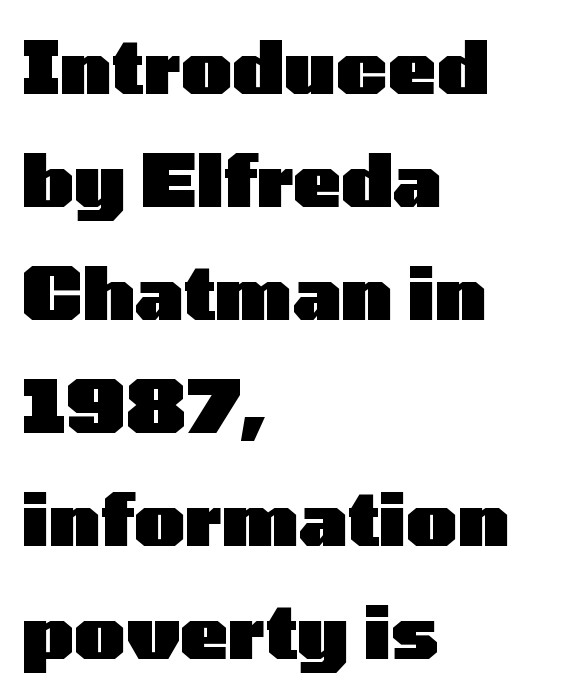
{"serif": "no", "italic": "no", "bold": "yes", "weight": "heavy", "width": "wide", "stroke_contrast": "low", "x_height": "medium", "monospaced": "no", "underline": "no", "align": "left", "line_spacing": "normal", "line_spacing_ratio": 1.57, "letter_spacing": "normal", "letter_spacing_em": 0.0, "glyph_px": 72}
